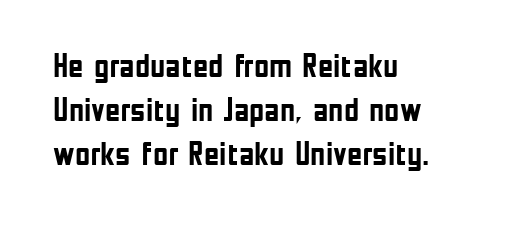
The image shows 33 px semibold, condensed sans-serif type, upright; set left-aligned, normal line spacing (1.33x), normal letter spacing, not underlined; low stroke contrast and a medium x-height.
